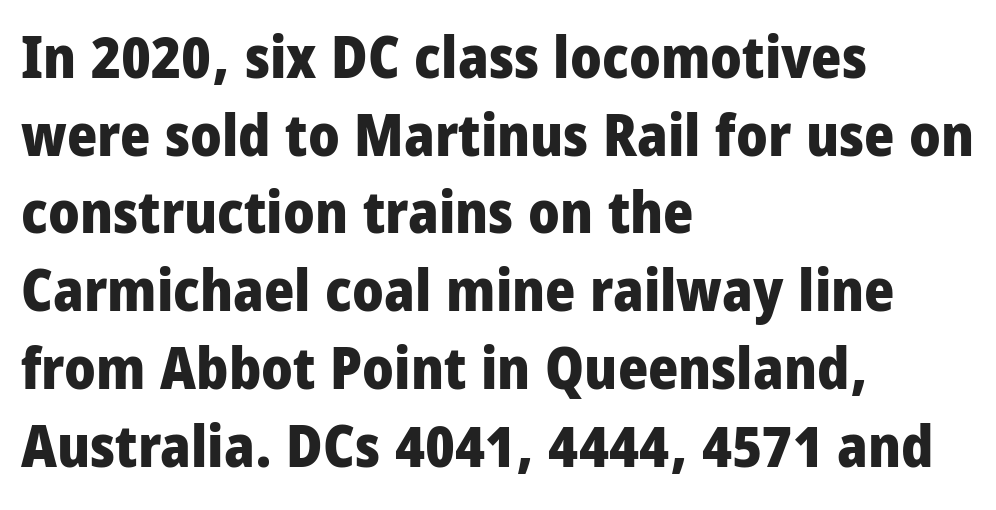
The image shows 58 px heavy, condensed sans-serif type, upright; set left-aligned, normal line spacing (1.34x), normal letter spacing, not underlined; low stroke contrast and a large x-height.
